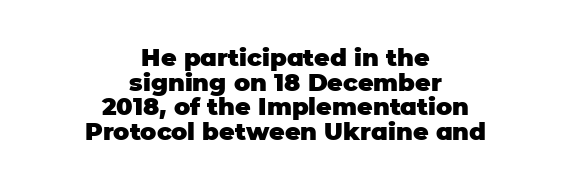
{"italic": "no", "bold": "yes", "underline": "no", "align": "center", "line_spacing": "tight", "line_spacing_ratio": 1.03, "letter_spacing": "normal", "letter_spacing_em": 0.0, "glyph_px": 24}
